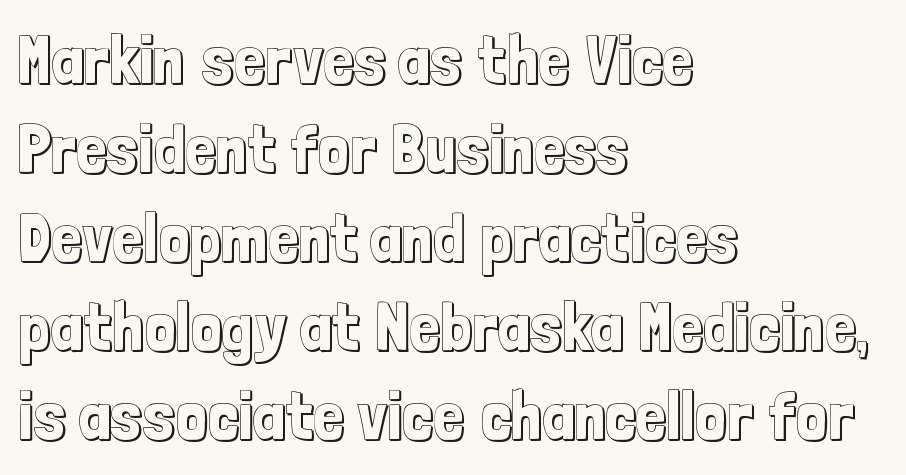
{"italic": "no", "width": "condensed", "x_height": "medium", "monospaced": "no", "underline": "no", "align": "left", "line_spacing": "normal", "line_spacing_ratio": 1.31, "letter_spacing": "normal", "letter_spacing_em": 0.0, "glyph_px": 68}
